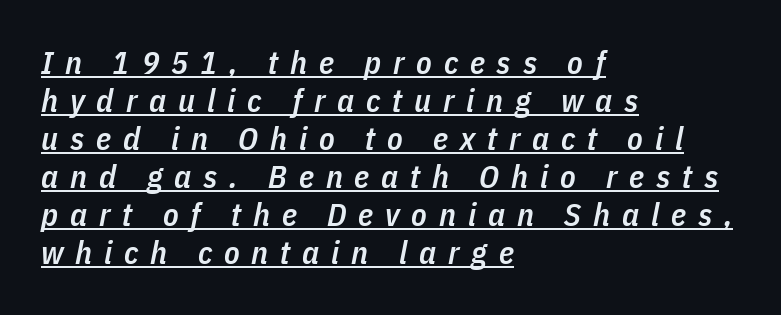
The image shows 32 px semibold, condensed type, italic (leaning right); set left-aligned, line spacing 1.19x, unusually wide letter spacing (+0.37 em), underlined; low stroke contrast and a medium x-height.
